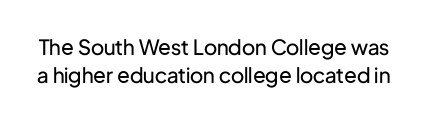
Here the glyphs are tracked normally, forming tight word shapes. This block has exactly the height ordinary leading produces. Tall strokes in this sample are plumb rather than angled. The glyphs are unaccompanied by any horizontal stroke below them. Vertical stems look standard width or narrower in stroke.
